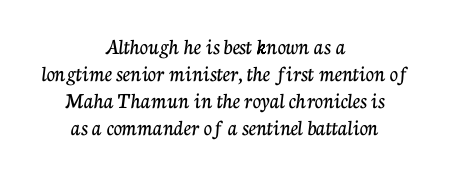
The image shows 23 px text type; set centered, line spacing 1.18x, normal letter spacing, not underlined.
